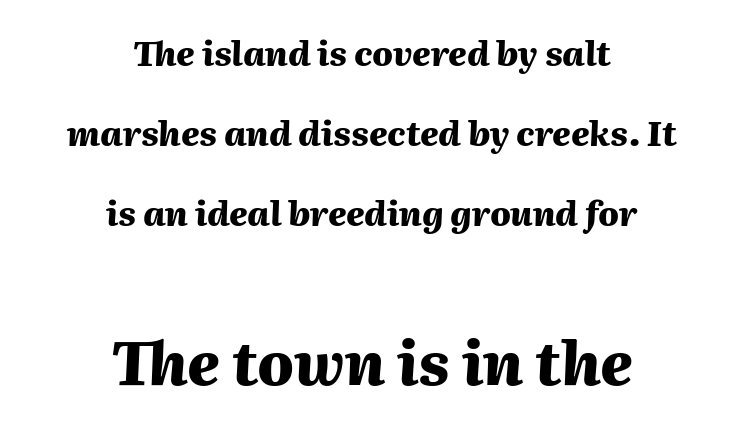
The image shows 60 px heavy type, italic (leaning right); set centered, loose line spacing (2.36x), normal letter spacing, not underlined; the second (bottom) block is 1.76x larger; medium stroke contrast and a medium x-height.
